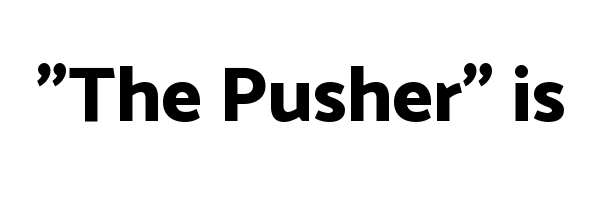
The image shows 77 px bold sans-serif type, upright; set normal letter spacing, not underlined; low stroke contrast and a medium x-height.
